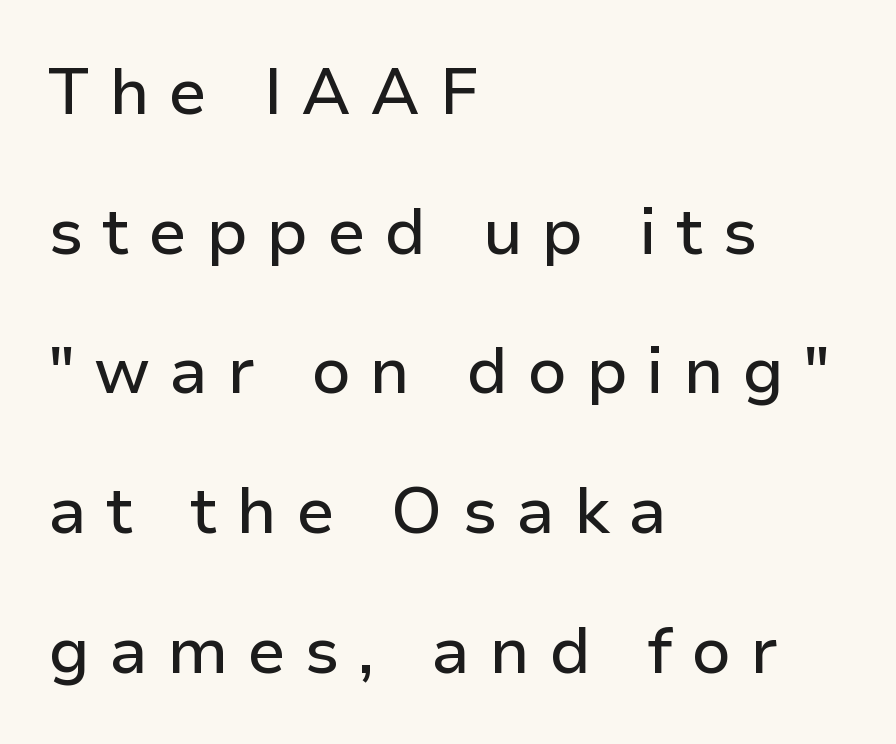
{"serif": "no", "italic": "no", "width": "normal", "stroke_contrast": "low", "x_height": "medium", "monospaced": "no", "underline": "no", "align": "left", "line_spacing": "loose", "line_spacing_ratio": 2.15, "letter_spacing": "wide", "letter_spacing_em": 0.29, "glyph_px": 65}
